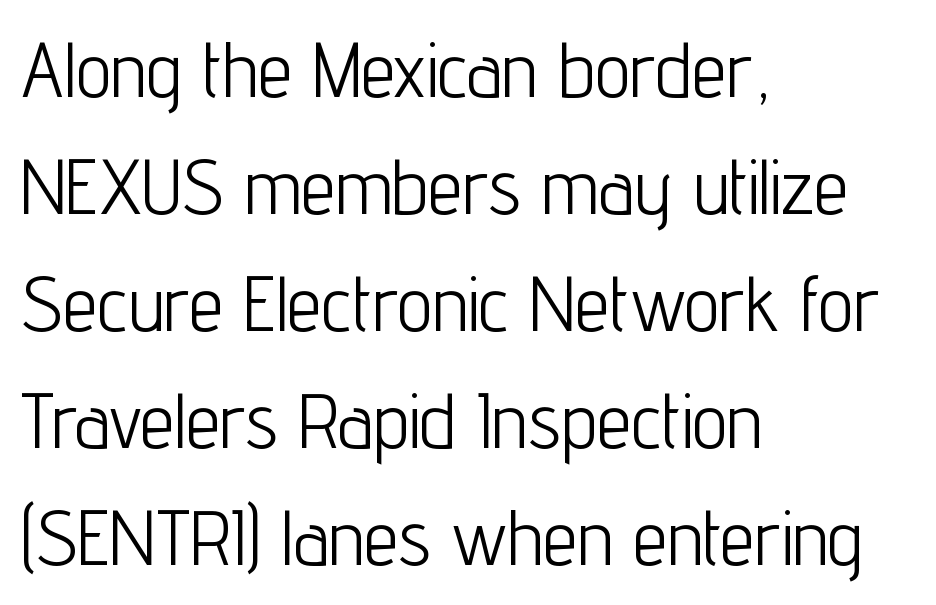
{"serif": "no", "italic": "no", "bold": "no", "weight": "light", "width": "condensed", "stroke_contrast": "low", "x_height": "medium", "monospaced": "no", "underline": "no", "align": "left", "line_spacing": "normal", "line_spacing_ratio": 1.5, "letter_spacing": "normal", "letter_spacing_em": 0.0, "glyph_px": 78}
